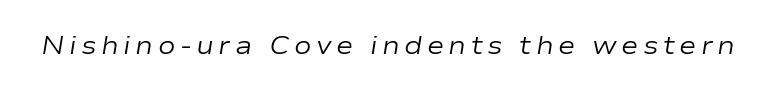
Anything drawn beneath the words? Only blank space. The passage shown leans; its letterforms are oblique. A light-to-regular cut is what we see here.
